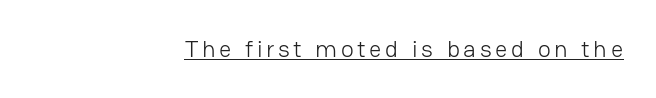
Typeset ragged left — the right edge is the straight one. The face looks like a standard text weight, possibly lighter. The glyphs are accompanied by a horizontal stroke just below them. The specimen reads as upright at a glance.
